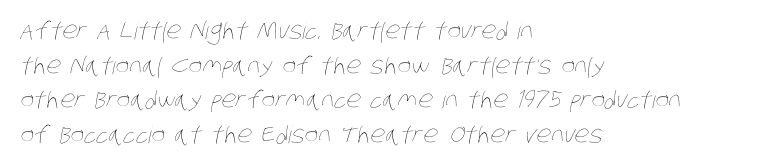
The typesetting does not lean heavy: it is not bold. The foot of each line stays bare and open. Compared with a centered layout, this one pins lines to the left instead. Characters follow at the spacing the type designer built in. Baseline-to-baseline distance is the conventional proportion of letter height.
